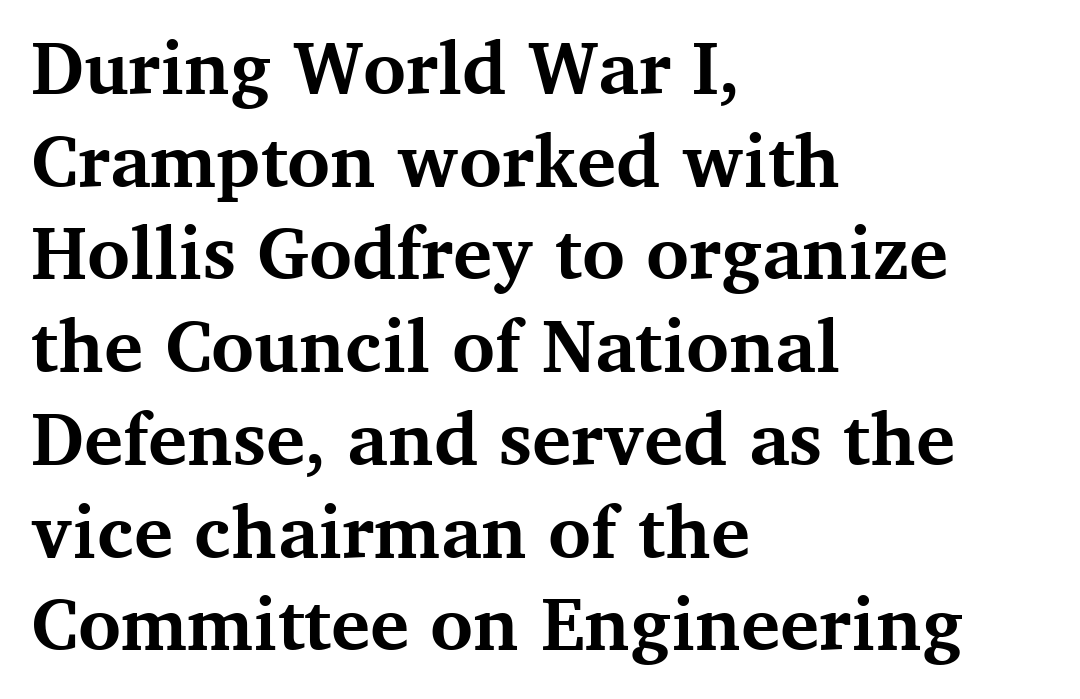
The image shows 73 px bold serif type, upright; set left-aligned, normal line spacing (1.27x), normal letter spacing, not underlined; medium stroke contrast and a medium x-height.
